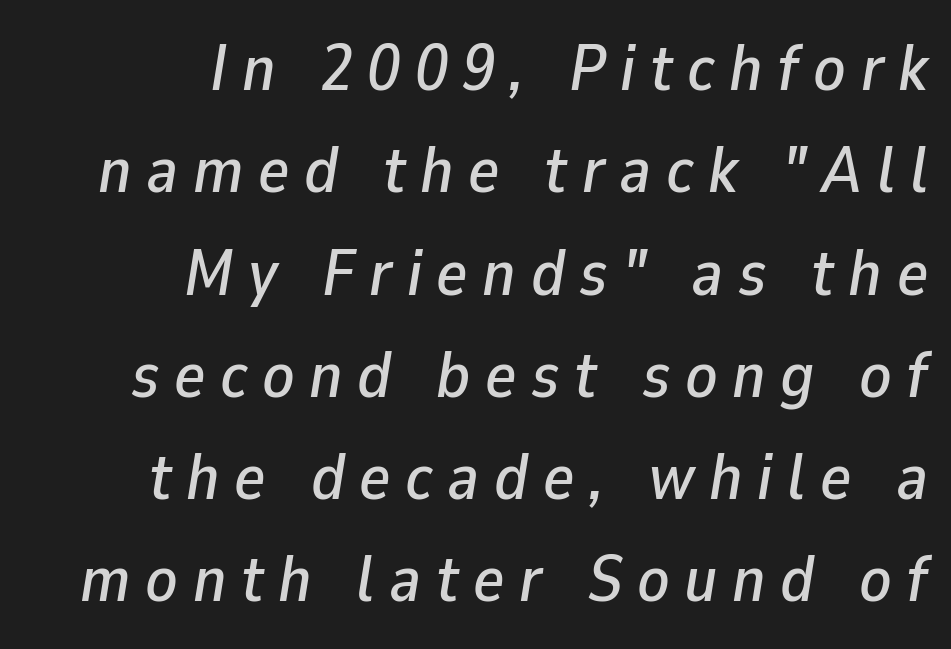
One glance says typical: line gaps are just what's usual. Underline: absent. Caption: multi-line text, flush right, ragged left. What stands out about the letter spacing? Its width — letters are far apart. The face used here is proportionally spaced, like ordinary book or web type. An italicized treatment has been applied to the whole sample.
